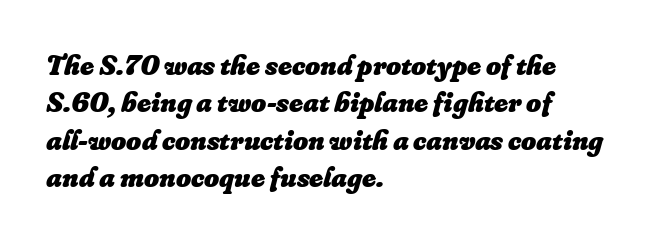
{"italic": "yes", "lean": "right", "slant_degrees": 16, "bold": "yes", "weight": "heavy", "width": "normal", "stroke_contrast": "low", "x_height": "small", "monospaced": "no", "underline": "no", "align": "left", "line_spacing": "normal", "line_spacing_ratio": 1.29, "letter_spacing": "normal", "letter_spacing_em": 0.0, "glyph_px": 29}
